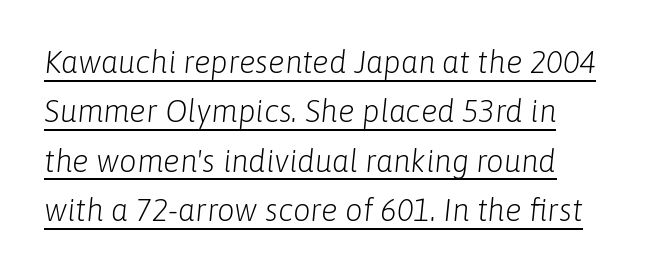
The image shows 31 px light type, italic (leaning right); set normal line spacing (1.59x), normal letter spacing, underlined; low stroke contrast and a medium x-height.
